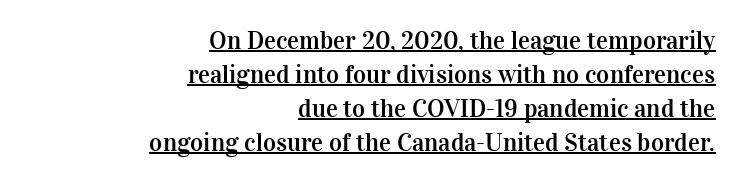
Q: Is the text italic (slanted)? A: No, it is upright.
Q: Is the text underlined? A: Yes.
Q: How is the paragraph aligned? A: Right-aligned.
Q: Is the spacing between letters normal or unusually wide? A: Normal.
Q: Is the spacing between lines tight, normal or loose? A: Normal.
